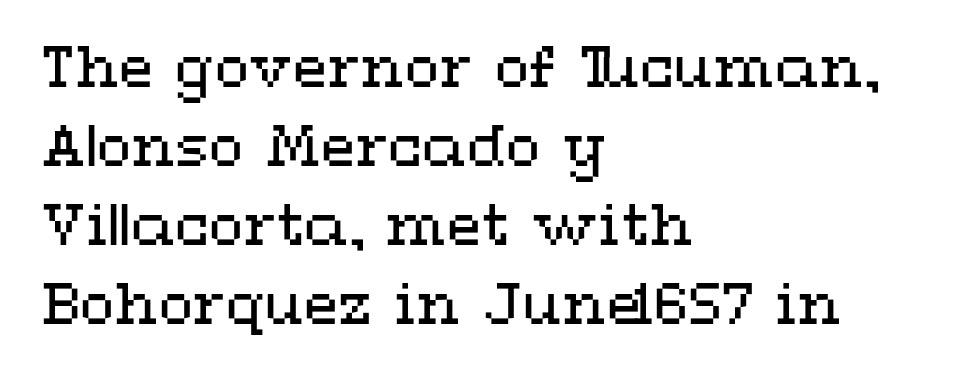
{"italic": "no", "bold": "no", "weight": "regular", "width": "wide", "stroke_contrast": "medium", "x_height": "medium", "monospaced": "no", "underline": "no", "align": "left", "line_spacing": "normal", "line_spacing_ratio": 1.41, "letter_spacing": "normal", "letter_spacing_em": 0.0, "glyph_px": 56}
